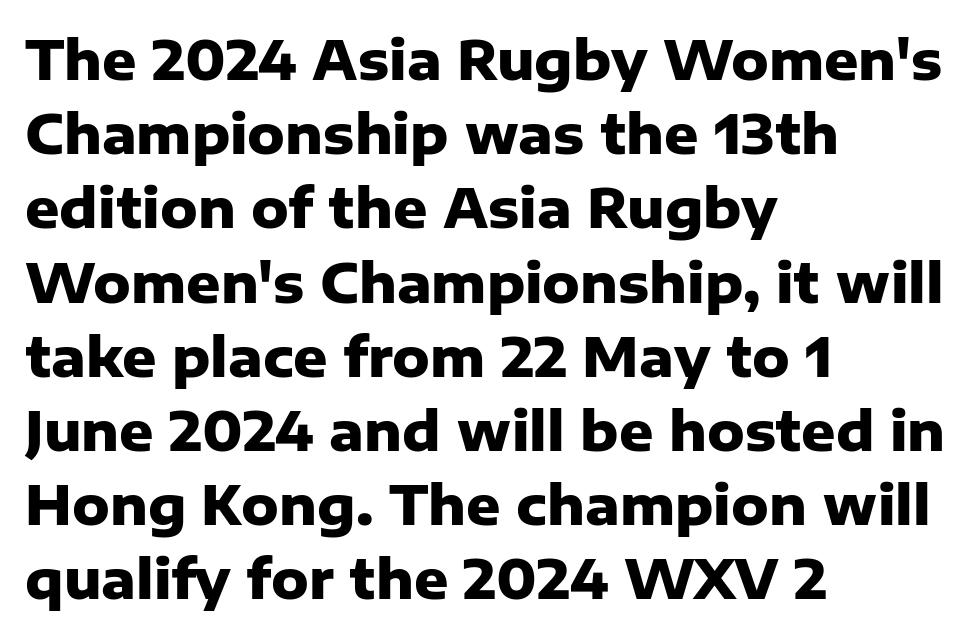
{"serif": "no", "italic": "no", "bold": "yes", "weight": "heavy", "width": "normal", "stroke_contrast": "low", "x_height": "medium", "monospaced": "no", "underline": "no", "align": "left", "line_spacing": "normal", "line_spacing_ratio": 1.4, "letter_spacing": "normal", "letter_spacing_em": 0.0, "glyph_px": 53}
